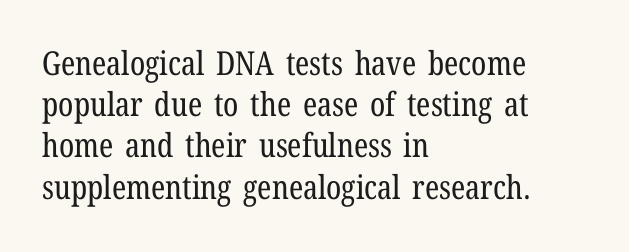
Stroke mass is kept to a normal reading level or below. These lines keep a tight, regular rhythm from letter to letter. The line-height multiplier appears to be the usual default. Proportional: the letters do not fall into vertical columns.
